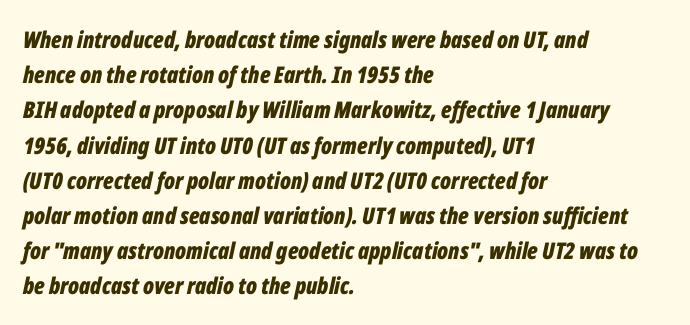
If you drew a ruler down the left edge, every line would touch it. There's an unmistakable incline to the writing here. The space between consecutive lines is moderate. The rendering keeps characters at their native spacing. A clean baseline with only descenders dipping below it.
